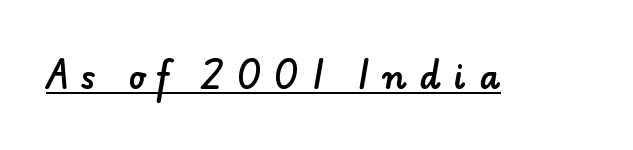
Tracking here is generous; glyphs stand well apart from one another. What kind of face is this? One without serifs — a sans. The rendering uses natural spacing where letterforms have individual widths. Honestly, the underline is the first thing you notice here.
